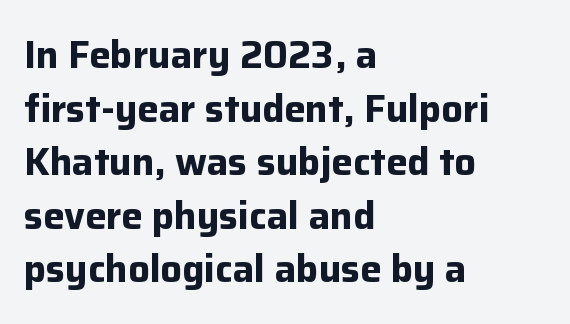
Q: Is the text bold? A: Yes.
Q: Is the text italic (slanted)? A: No, it is upright.
Q: Is the typeface a serif or a sans-serif typeface? A: Sans-serif.
Q: Is the text underlined? A: No.
Q: How is the paragraph aligned? A: Left-aligned.
Q: Is the spacing between letters normal or unusually wide? A: Normal.
Q: Is the spacing between lines tight, normal or loose? A: Normal.
Q: Width (condensed, normal, or wide)? A: Normal.
Q: Stroke contrast? A: Low.
Q: x-height? A: Medium.
Q: Monospaced? A: No.
